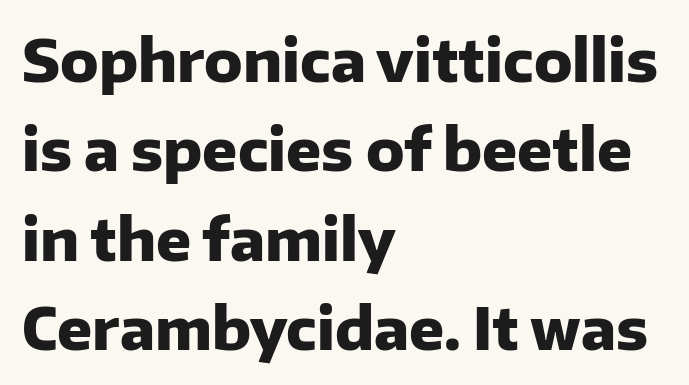
{"serif": "no", "italic": "no", "bold": "yes", "weight": "heavy", "width": "normal", "stroke_contrast": "low", "x_height": "medium", "monospaced": "no", "underline": "no", "align": "left", "line_spacing": "normal", "line_spacing_ratio": 1.54, "letter_spacing": "normal", "letter_spacing_em": 0.0, "glyph_px": 58}
